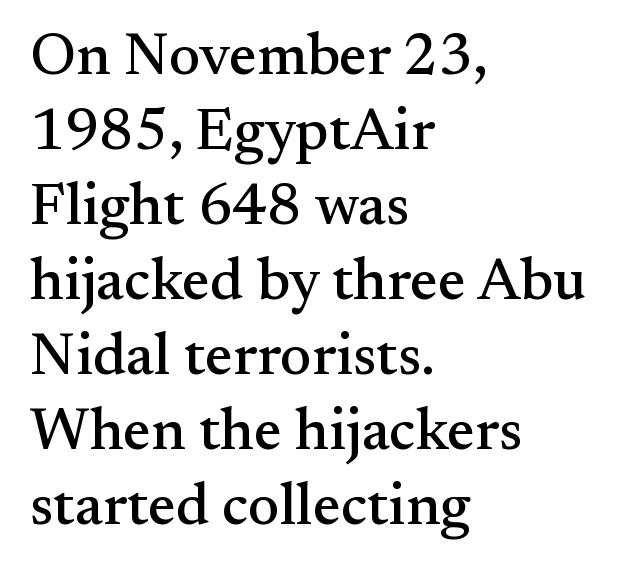
{"serif": "yes", "italic": "no", "width": "normal", "stroke_contrast": "medium", "x_height": "small", "monospaced": "no", "underline": "no", "align": "left", "line_spacing": "normal", "line_spacing_ratio": 1.27, "letter_spacing": "normal", "letter_spacing_em": 0.0, "glyph_px": 59}
